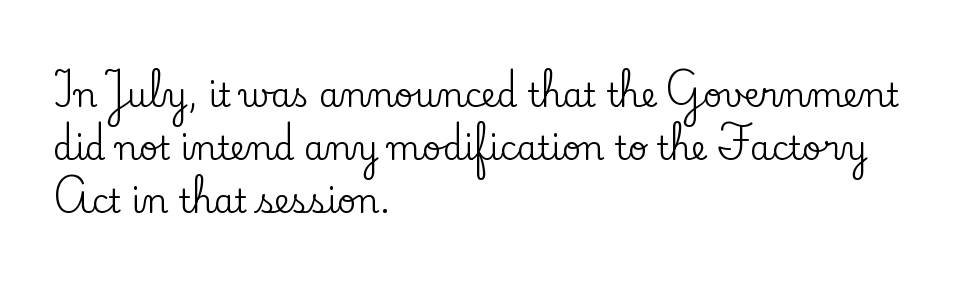
The image shows 33 px serif type, upright; set left-aligned, normal line spacing (1.6x), normal letter spacing, not underlined; low stroke contrast and a small x-height.
